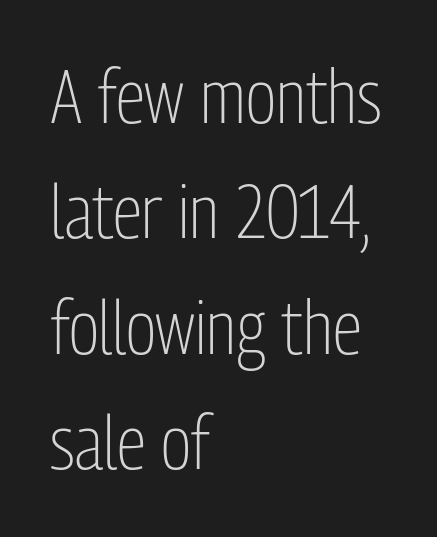
Q: Is the text bold? A: No.
Q: Is the text italic (slanted)? A: No, it is upright.
Q: Is the typeface a serif or a sans-serif typeface? A: Sans-serif.
Q: Is the text underlined? A: No.
Q: How is the paragraph aligned? A: Left-aligned.
Q: Is the spacing between letters normal or unusually wide? A: Normal.
Q: Is the spacing between lines tight, normal or loose? A: Normal.
Q: Width (condensed, normal, or wide)? A: Condensed.
Q: Stroke contrast? A: Low.
Q: x-height? A: Medium.
Q: Monospaced? A: No.
